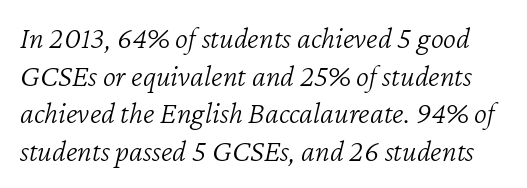
Q: Is the text bold? A: No.
Q: Is the text italic (slanted)? A: Yes, it leans right by about 12 degrees.
Q: Is the text underlined? A: No.
Q: Is the spacing between letters normal or unusually wide? A: Normal.
Q: Width (condensed, normal, or wide)? A: Normal.
Q: Stroke contrast? A: Low.
Q: x-height? A: Medium.
Q: Monospaced? A: No.
